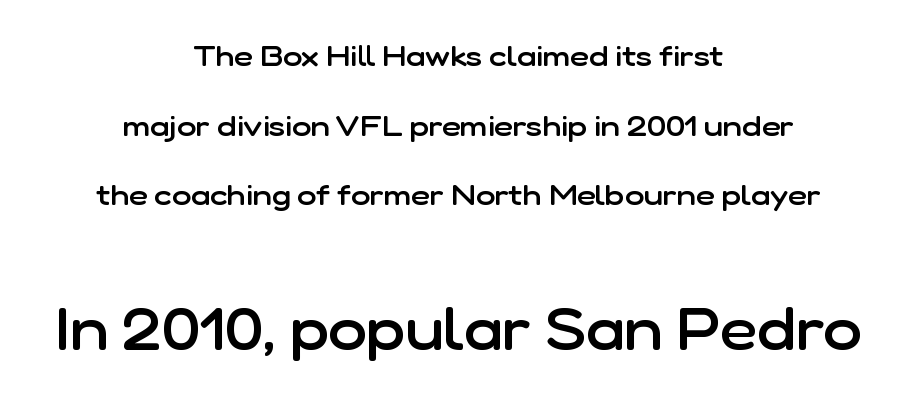
Q: Is the text bold? A: Semi-bold.
Q: Is the text italic (slanted)? A: No, it is upright.
Q: Is the typeface a serif or a sans-serif typeface? A: Sans-serif.
Q: Is the text underlined? A: No.
Q: How is the paragraph aligned? A: Centered.
Q: Is the spacing between letters normal or unusually wide? A: Normal.
Q: Is the spacing between lines tight, normal or loose? A: Loose.
Q: Which block of text is set in a larger size, the first (top) or the second (bottom)? A: The second (bottom) one.
Q: Width (condensed, normal, or wide)? A: Normal.
Q: Stroke contrast? A: Low.
Q: x-height? A: Medium.
Q: Monospaced? A: No.
